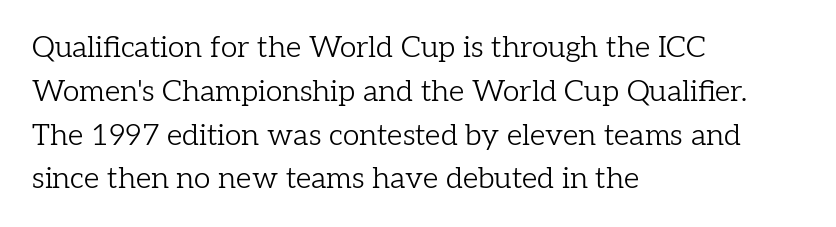
Q: Is the text bold? A: No.
Q: Is the text italic (slanted)? A: No, it is upright.
Q: Is the typeface a serif or a sans-serif typeface? A: Serif.
Q: Is the text underlined? A: No.
Q: How is the paragraph aligned? A: Left-aligned.
Q: Is the spacing between letters normal or unusually wide? A: Normal.
Q: Is the spacing between lines tight, normal or loose? A: Normal.
Q: Width (condensed, normal, or wide)? A: Normal.
Q: Stroke contrast? A: Low.
Q: x-height? A: Medium.
Q: Monospaced? A: No.
